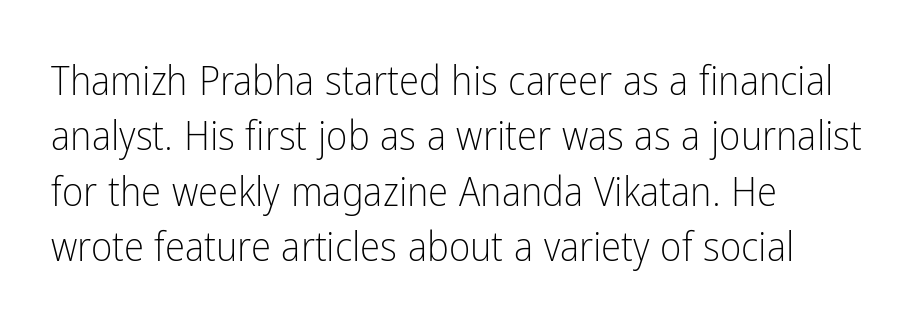
Q: Is the text bold? A: No.
Q: Is the text italic (slanted)? A: No, it is upright.
Q: Is the typeface a serif or a sans-serif typeface? A: Sans-serif.
Q: Is the text underlined? A: No.
Q: How is the paragraph aligned? A: Left-aligned.
Q: Is the spacing between letters normal or unusually wide? A: Normal.
Q: Is the spacing between lines tight, normal or loose? A: Normal.
Q: Width (condensed, normal, or wide)? A: Condensed.
Q: Stroke contrast? A: Low.
Q: x-height? A: Medium.
Q: Monospaced? A: No.
